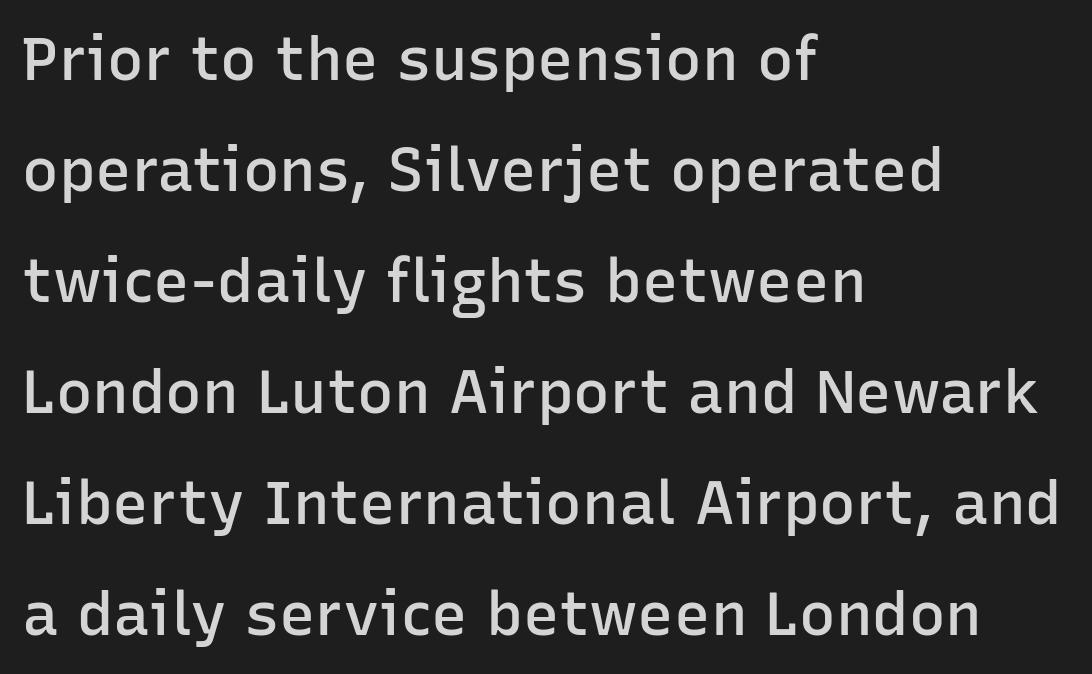
The rendering anchors every line to the left-hand side. Observe the ordinary spacing: letters are neighbours, not strangers. The face used here is a semibold: visibly heavier than regular, lighter than bold. These lines are rendered in a variable-pitch font. Bare-footed words on every line.
